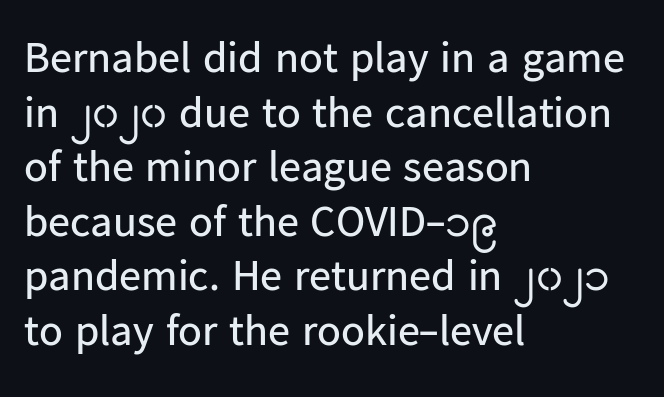
The letters stand upright; this is a roman face. Regarding serifs, this sample does without them. Descenders hang freely into open space. Leftover space on each line is placed entirely after the last word.
